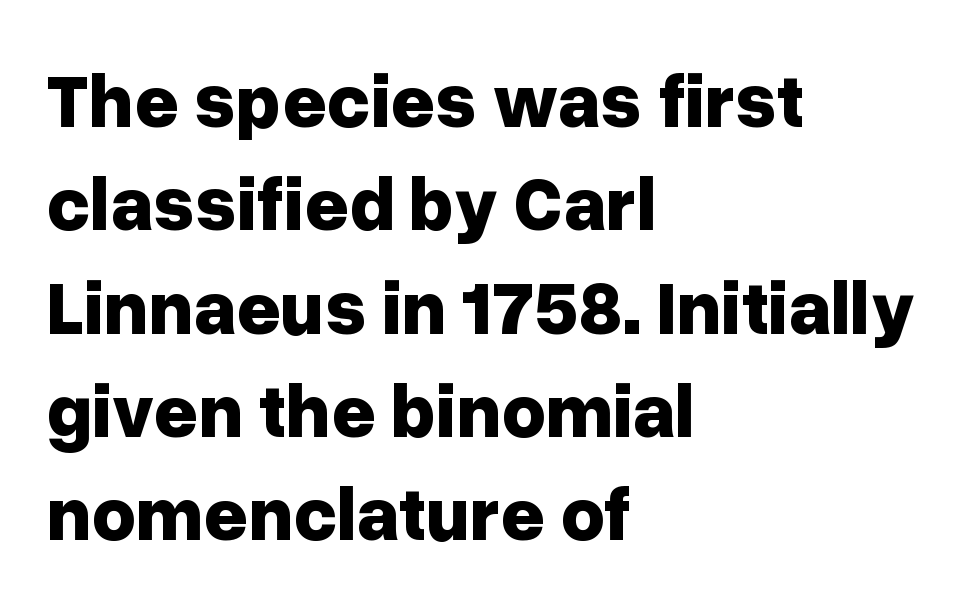
{"serif": "no", "italic": "no", "bold": "yes", "weight": "bold", "width": "normal", "stroke_contrast": "low", "x_height": "medium", "monospaced": "no", "underline": "no", "align": "left", "line_spacing": "normal", "line_spacing_ratio": 1.36, "letter_spacing": "normal", "letter_spacing_em": 0.0, "glyph_px": 76}
